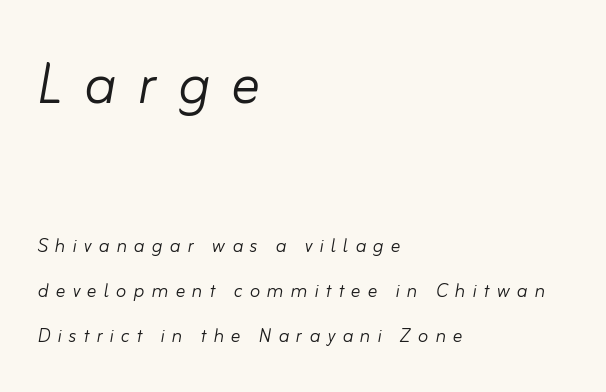
Q: Is the text bold? A: No.
Q: Is the text italic (slanted)? A: Yes, it leans right by about 10 degrees.
Q: Is the text underlined? A: No.
Q: How is the paragraph aligned? A: Left-aligned.
Q: Is the spacing between letters normal or unusually wide? A: Unusually wide.
Q: Which block of text is set in a larger size, the first (top) or the second (bottom)? A: The first (top) one.
Q: Width (condensed, normal, or wide)? A: Normal.
Q: Stroke contrast? A: Low.
Q: x-height? A: Small.
Q: Monospaced? A: No.
